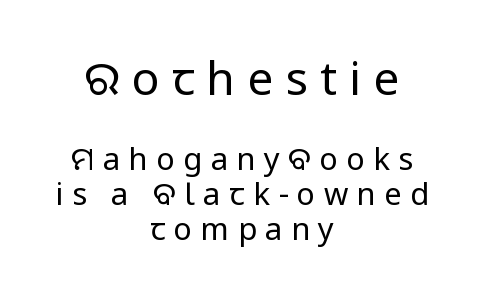
The image shows 46 px regular-weight sans-serif type, upright; set centered, tight line spacing (1.13x), unusually wide letter spacing (+0.27 em), not underlined; the first (top) block is 1.48x larger; low stroke contrast and a medium x-height.
